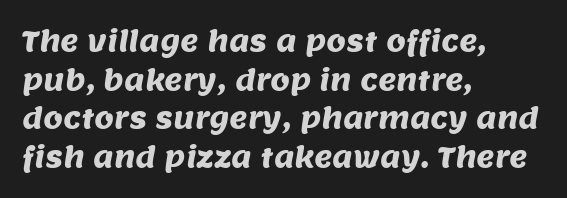
Just letters on the line, the space beneath them empty. The designer left line spacing at the default. Each letter's strokes conclude bluntly, with no projecting serifs. The horizontal fit of the characters is conventional and even. The rag falls on the right side of this text block.
